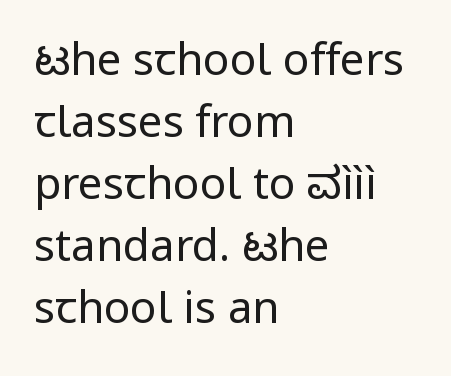
{"serif": "no", "italic": "no", "bold": "no", "weight": "regular", "width": "normal", "stroke_contrast": "low", "x_height": "medium", "monospaced": "no", "underline": "no", "align": "left", "line_spacing": "normal", "line_spacing_ratio": 1.41, "letter_spacing": "normal", "letter_spacing_em": 0.0, "glyph_px": 44}
